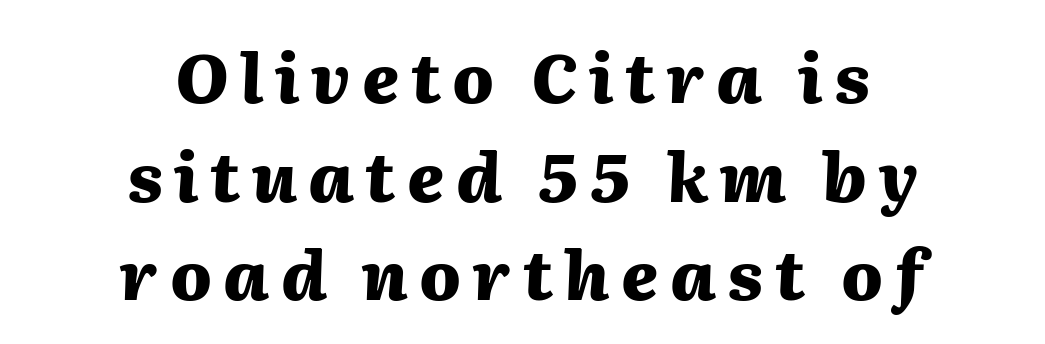
Q: Is the text bold? A: Yes.
Q: Is the text italic (slanted)? A: Yes, it leans right by about 2 degrees.
Q: Is the text underlined? A: No.
Q: How is the paragraph aligned? A: Centered.
Q: Is the spacing between lines tight, normal or loose? A: Normal.
Q: Width (condensed, normal, or wide)? A: Normal.
Q: Stroke contrast? A: Medium.
Q: x-height? A: Medium.
Q: Monospaced? A: No.
